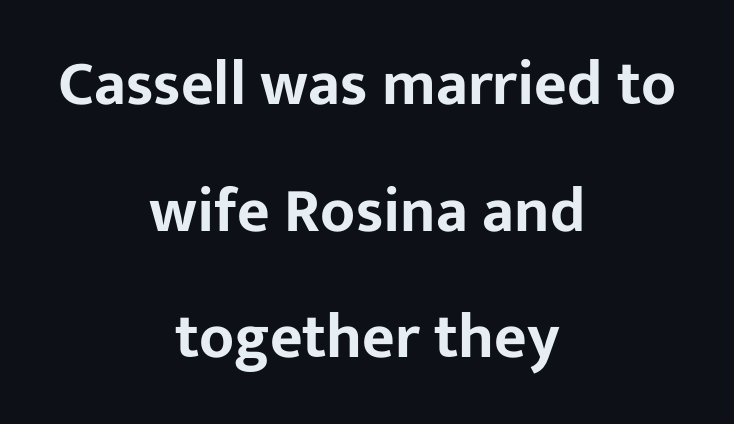
Q: Is the text italic (slanted)? A: No, it is upright.
Q: Is the typeface a serif or a sans-serif typeface? A: Sans-serif.
Q: Is the text underlined? A: No.
Q: How is the paragraph aligned? A: Centered.
Q: Is the spacing between letters normal or unusually wide? A: Normal.
Q: Is the spacing between lines tight, normal or loose? A: Loose.
Q: Width (condensed, normal, or wide)? A: Normal.
Q: Stroke contrast? A: Low.
Q: x-height? A: Medium.
Q: Monospaced? A: No.
